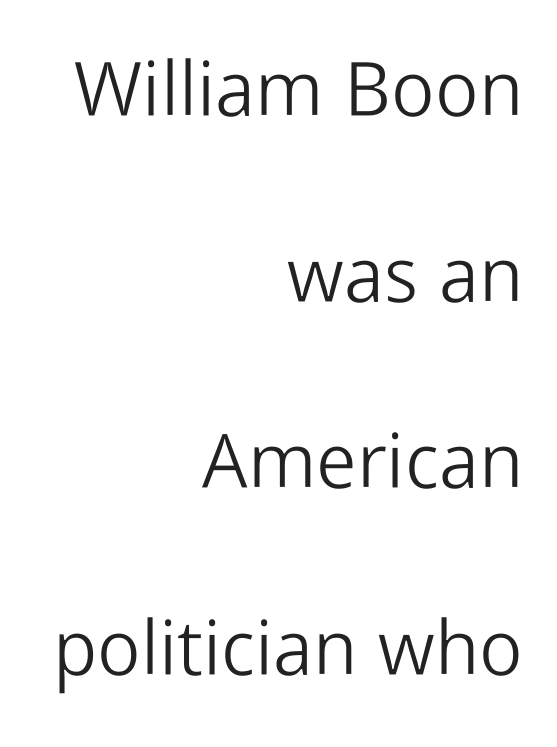
The image shows 76 px light sans-serif type, upright; set right-aligned, loose line spacing (2.45x), normal letter spacing, not underlined; low stroke contrast and a medium x-height.
